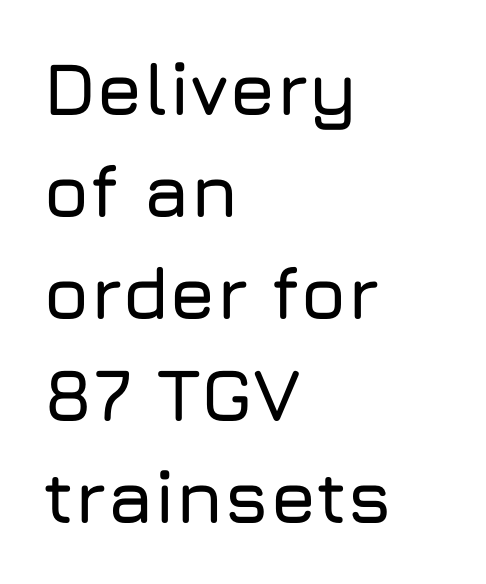
{"serif": "no", "italic": "no", "width": "normal", "stroke_contrast": "low", "x_height": "medium", "monospaced": "no", "underline": "no", "align": "left", "line_spacing": "normal", "line_spacing_ratio": 1.38, "letter_spacing": "normal", "letter_spacing_em": 0.0, "glyph_px": 74}
